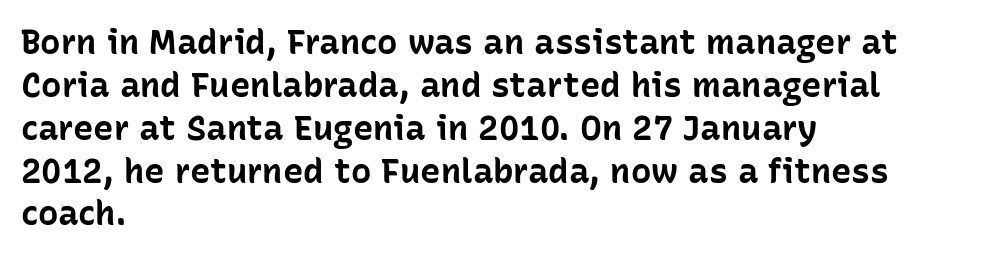
{"serif": "no", "italic": "no", "bold": "yes", "weight": "bold", "width": "normal", "stroke_contrast": "low", "x_height": "medium", "monospaced": "no", "underline": "no", "align": "left", "line_spacing": "normal", "line_spacing_ratio": 1.26, "letter_spacing": "normal", "letter_spacing_em": 0.0, "glyph_px": 34}
